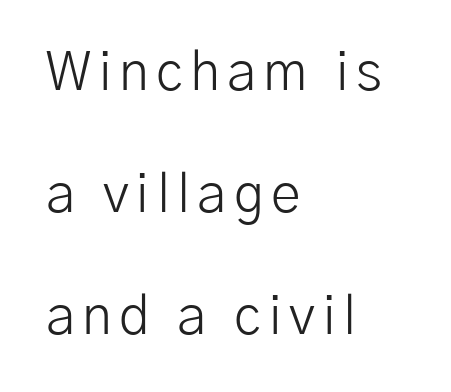
Q: Is the text bold? A: No.
Q: Is the text italic (slanted)? A: No, it is upright.
Q: Is the typeface a serif or a sans-serif typeface? A: Sans-serif.
Q: Is the text underlined? A: No.
Q: How is the paragraph aligned? A: Left-aligned.
Q: Is the spacing between lines tight, normal or loose? A: Loose.
Q: Width (condensed, normal, or wide)? A: Normal.
Q: Stroke contrast? A: Low.
Q: x-height? A: Medium.
Q: Monospaced? A: No.
